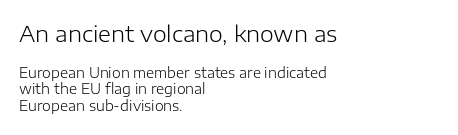
The image shows 22 px text type, upright; set left-aligned, line spacing 1.19x, normal letter spacing, not underlined; the first (top) block is 1.57x larger.
